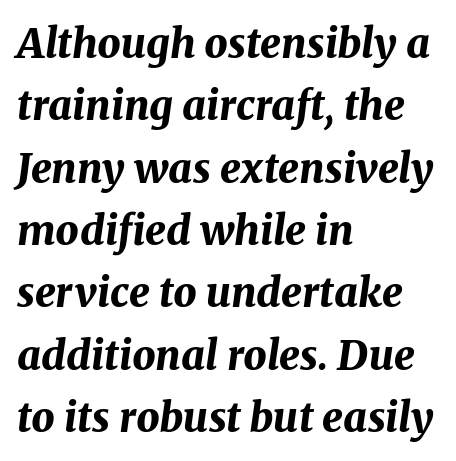
Q: Is the text bold? A: Yes.
Q: Is the text italic (slanted)? A: Yes, it leans right by about 8 degrees.
Q: Is the text underlined? A: No.
Q: How is the paragraph aligned? A: Left-aligned.
Q: Is the spacing between letters normal or unusually wide? A: Normal.
Q: Is the spacing between lines tight, normal or loose? A: Normal.
Q: Width (condensed, normal, or wide)? A: Normal.
Q: Stroke contrast? A: Medium.
Q: x-height? A: Medium.
Q: Monospaced? A: No.
